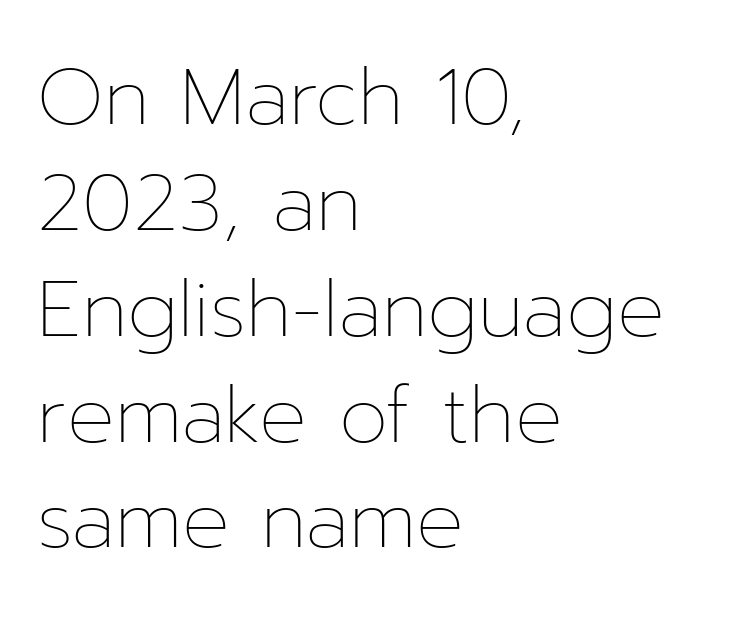
Q: Is the text bold? A: No.
Q: Is the text italic (slanted)? A: No, it is upright.
Q: Is the text underlined? A: No.
Q: How is the paragraph aligned? A: Left-aligned.
Q: Is the spacing between letters normal or unusually wide? A: Normal.
Q: Is the spacing between lines tight, normal or loose? A: Normal.
Q: Width (condensed, normal, or wide)? A: Normal.
Q: Stroke contrast? A: Low.
Q: x-height? A: Medium.
Q: Monospaced? A: No.
